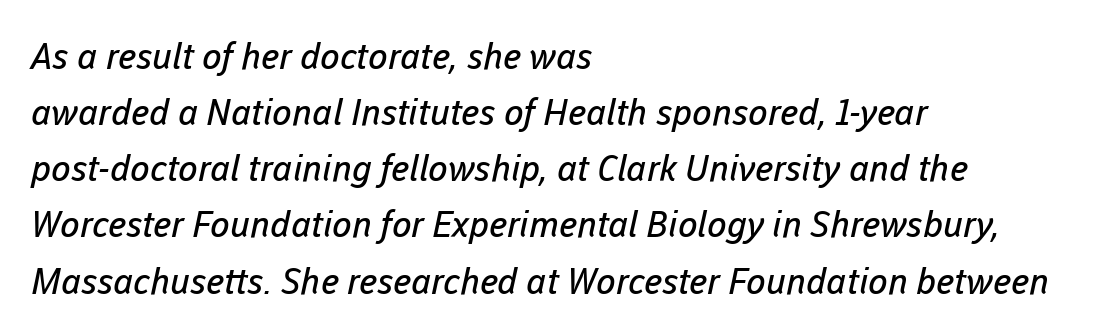
The image shows 36 px regular-weight sans-serif type; set left-aligned, normal line spacing (1.56x), normal letter spacing, not underlined; low stroke contrast and a medium x-height.
